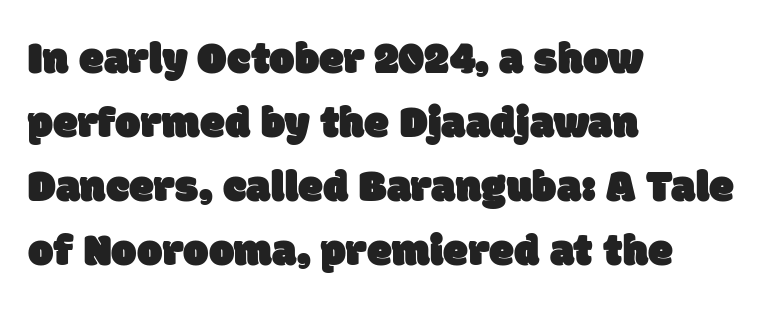
{"serif": "no", "width": "normal", "stroke_contrast": "low", "x_height": "large", "monospaced": "no", "underline": "no", "align": "left", "line_spacing": "normal", "line_spacing_ratio": 1.42, "letter_spacing": "normal", "letter_spacing_em": 0.0, "glyph_px": 45}
